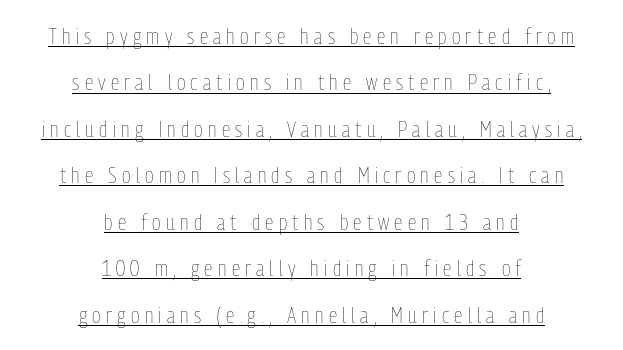
Q: Is the text bold? A: No.
Q: Is the text italic (slanted)? A: No, it is upright.
Q: Is the text underlined? A: Yes.
Q: How is the paragraph aligned? A: Centered.
Q: Is the spacing between letters normal or unusually wide? A: Unusually wide.
Q: Is the spacing between lines tight, normal or loose? A: Loose.
